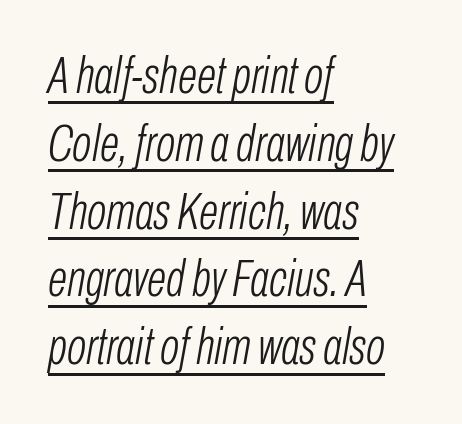
The image shows 51 px light, condensed type, italic (leaning right); set left-aligned, normal line spacing (1.33x), normal letter spacing, underlined; low stroke contrast and a medium x-height.
